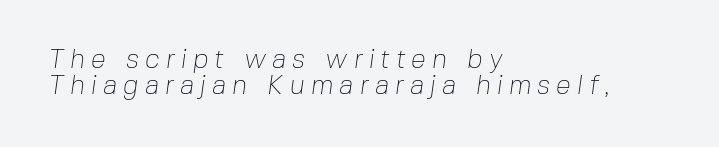
The image shows 27 px text type; set left-aligned, tight line spacing (0.96x), unusually wide letter spacing (+0.22 em), not underlined.
